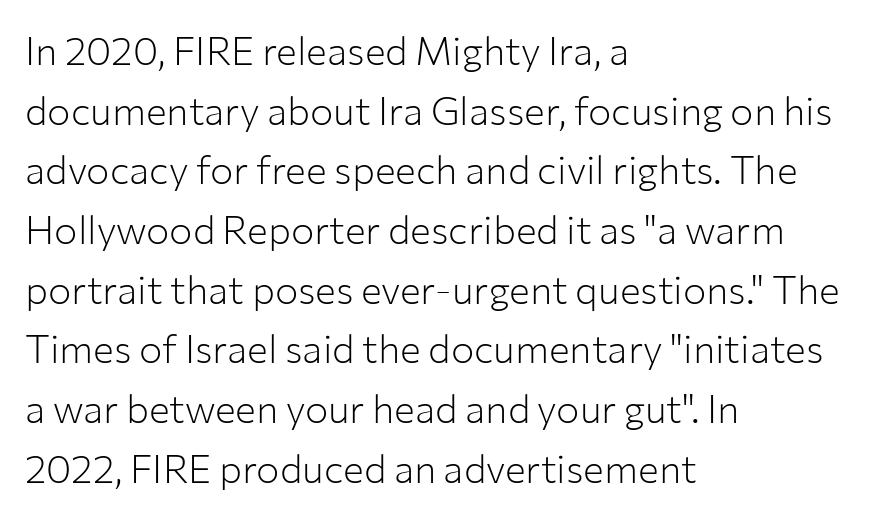
{"serif": "no", "italic": "no", "bold": "no", "weight": "light", "width": "normal", "stroke_contrast": "low", "x_height": "medium", "monospaced": "no", "underline": "no", "align": "left", "line_spacing": "normal", "line_spacing_ratio": 1.53, "letter_spacing": "normal", "letter_spacing_em": 0.0, "glyph_px": 39}
